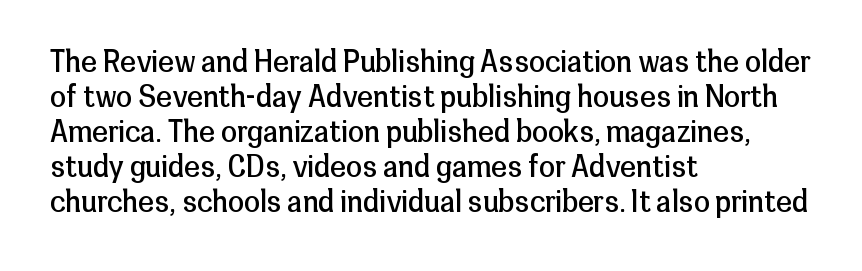
A bare baseline throughout the passage. The face used here is a sans, in the tradition of grotesques and geometrics. The letters advance in unequal steps, a hallmark of proportional type. Unlike italic type, these characters show no tilt at all. These lines stack with their left ends in a neat column.
